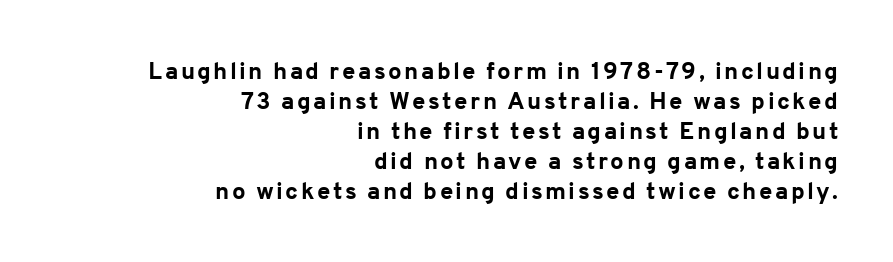
Q: Is the text bold? A: Yes.
Q: Is the text italic (slanted)? A: No, it is upright.
Q: Is the text underlined? A: No.
Q: How is the paragraph aligned? A: Right-aligned.
Q: Is the spacing between lines tight, normal or loose? A: Normal.
